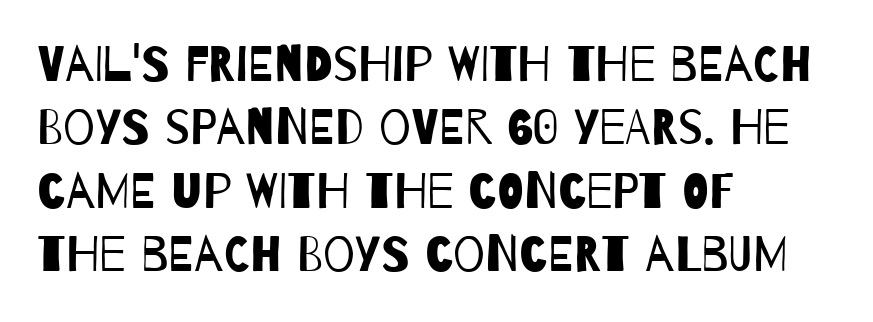
Does the type have serifs? No, each stem ends abruptly. Compared with a typical body face, this is equally light or lighter still. These lines sit exactly where default settings would place them. Do the characters align in a grid? No, the font is proportional.
